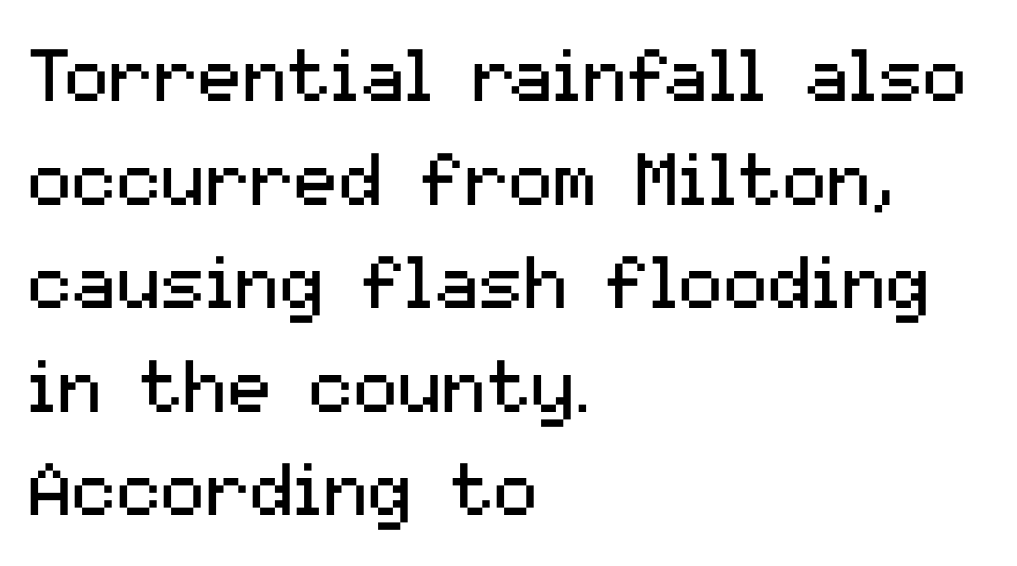
Q: Is the text bold? A: No.
Q: Is the text italic (slanted)? A: No, it is upright.
Q: Is the typeface a serif or a sans-serif typeface? A: Sans-serif.
Q: Is the text underlined? A: No.
Q: How is the paragraph aligned? A: Left-aligned.
Q: Is the spacing between letters normal or unusually wide? A: Normal.
Q: Is the spacing between lines tight, normal or loose? A: Normal.
Q: Width (condensed, normal, or wide)? A: Normal.
Q: Stroke contrast? A: Medium.
Q: x-height? A: Medium.
Q: Monospaced? A: No.
